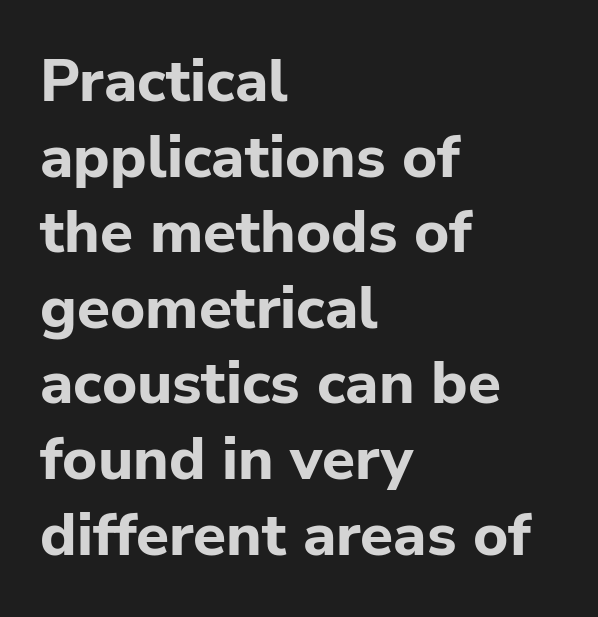
Q: Is the text bold? A: Yes.
Q: Is the text italic (slanted)? A: No, it is upright.
Q: Is the typeface a serif or a sans-serif typeface? A: Sans-serif.
Q: Is the text underlined? A: No.
Q: How is the paragraph aligned? A: Left-aligned.
Q: Is the spacing between letters normal or unusually wide? A: Normal.
Q: Is the spacing between lines tight, normal or loose? A: Normal.
Q: Width (condensed, normal, or wide)? A: Normal.
Q: Stroke contrast? A: Low.
Q: x-height? A: Medium.
Q: Monospaced? A: No.
